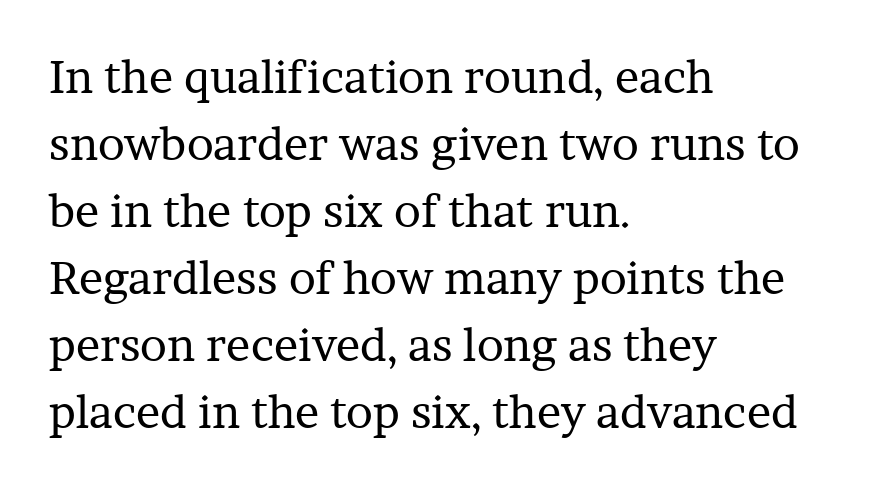
{"serif": "yes", "italic": "no", "bold": "no", "weight": "regular", "width": "normal", "stroke_contrast": "low", "x_height": "medium", "monospaced": "no", "underline": "no", "align": "left", "line_spacing": "normal", "line_spacing_ratio": 1.49, "letter_spacing": "normal", "letter_spacing_em": 0.0, "glyph_px": 45}
